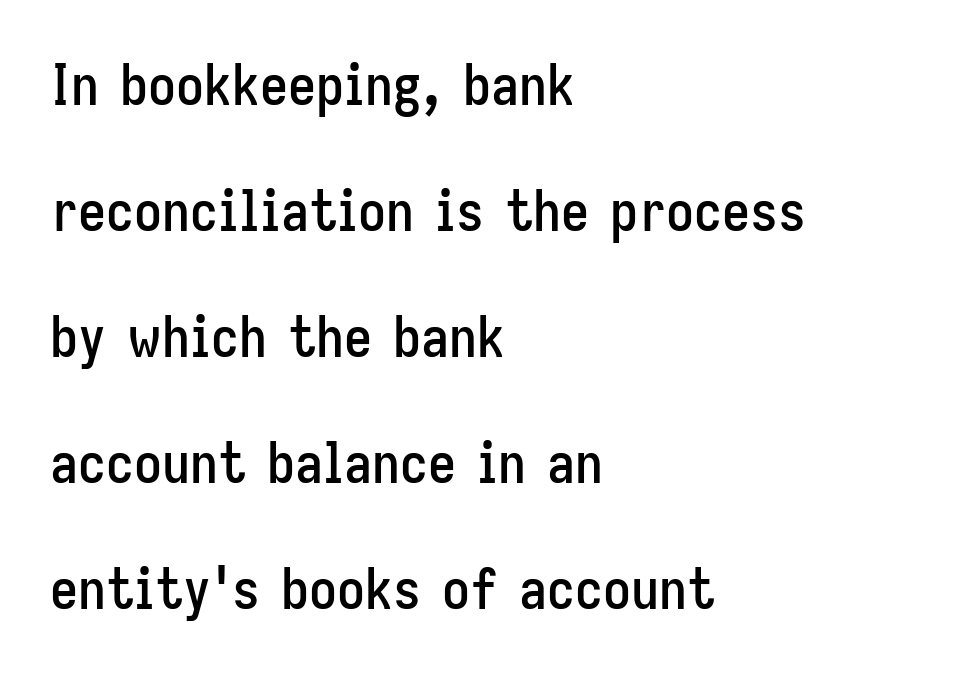
Q: Is the text italic (slanted)? A: No, it is upright.
Q: Is the typeface a serif or a sans-serif typeface? A: Sans-serif.
Q: Is the text underlined? A: No.
Q: How is the paragraph aligned? A: Left-aligned.
Q: Is the spacing between letters normal or unusually wide? A: Normal.
Q: Is the spacing between lines tight, normal or loose? A: Loose.
Q: Width (condensed, normal, or wide)? A: Condensed.
Q: Stroke contrast? A: Low.
Q: x-height? A: Medium.
Q: Monospaced? A: No.
